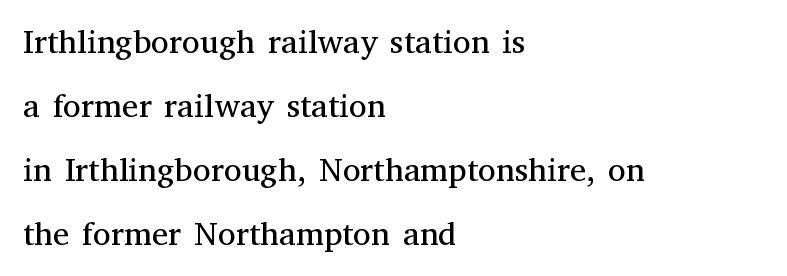
Think of a printed novel: that variable character pitch is what you see here. There is no visible air inserted between adjacent glyphs. Italic: no, the glyphs are upright roman. You can tell from the footed stems that serif type was used. In terms of leading, this rendering errs on the spacious side. The paragraph has a hard left edge and a soft right edge.
